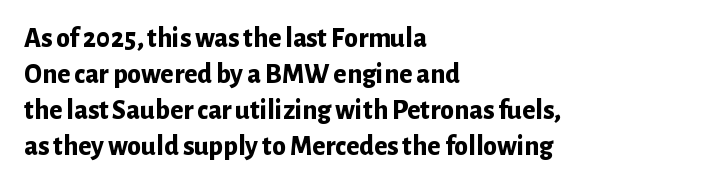
The image shows 28 px bold sans-serif type, upright; set left-aligned, normal line spacing (1.29x), normal letter spacing, not underlined; low stroke contrast and a medium x-height.
